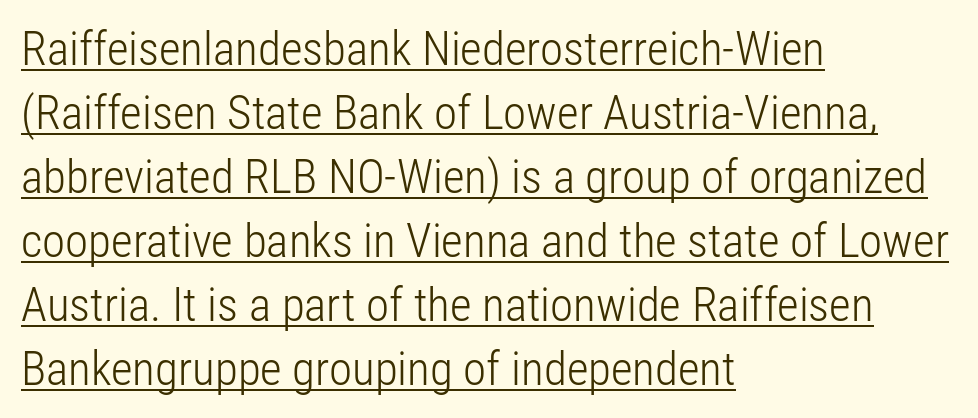
Q: Is the text bold? A: No.
Q: Is the text italic (slanted)? A: No, it is upright.
Q: Is the typeface a serif or a sans-serif typeface? A: Sans-serif.
Q: Is the text underlined? A: Yes.
Q: How is the paragraph aligned? A: Left-aligned.
Q: Is the spacing between letters normal or unusually wide? A: Normal.
Q: Is the spacing between lines tight, normal or loose? A: Normal.
Q: Width (condensed, normal, or wide)? A: Condensed.
Q: Stroke contrast? A: Low.
Q: x-height? A: Medium.
Q: Monospaced? A: No.
